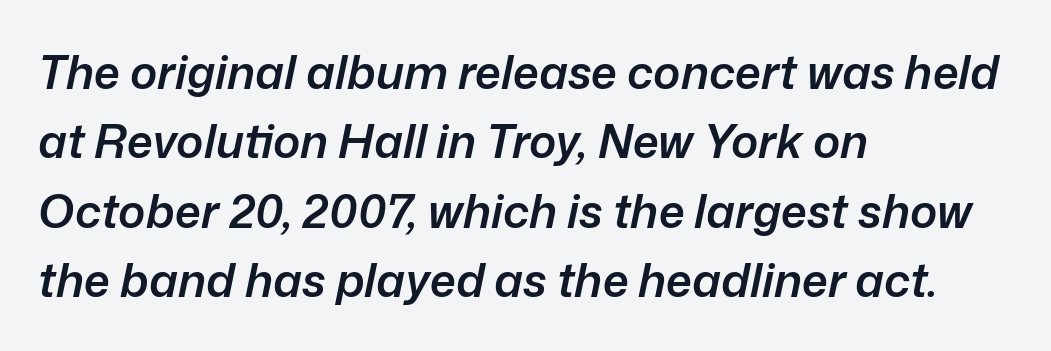
{"italic": "yes", "lean": "right", "slant_degrees": 12, "bold": "semi", "weight": "semibold", "width": "normal", "stroke_contrast": "low", "x_height": "medium", "monospaced": "no", "underline": "no", "align": "left", "line_spacing": "normal", "line_spacing_ratio": 1.51, "letter_spacing": "normal", "letter_spacing_em": 0.0, "glyph_px": 46}
